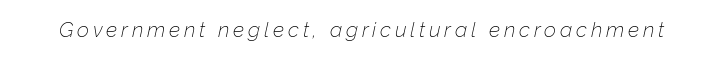
Type without underlining. Weight: regular or lighter. Italic? Definitely — the glyphs are oblique.
